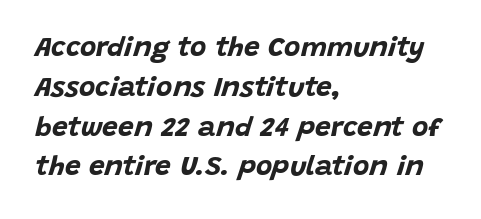
The image shows 28 px bold type, italic (leaning right); set left-aligned, normal line spacing (1.42x), normal letter spacing, not underlined; low stroke contrast and a large x-height.
